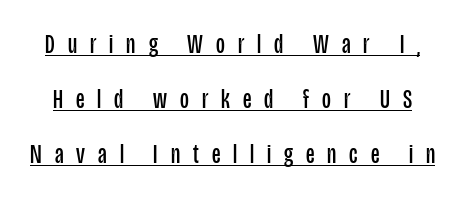
The image shows 27 px text type, upright; set loose line spacing (2.03x), unusually wide letter spacing (+0.48 em), underlined.
